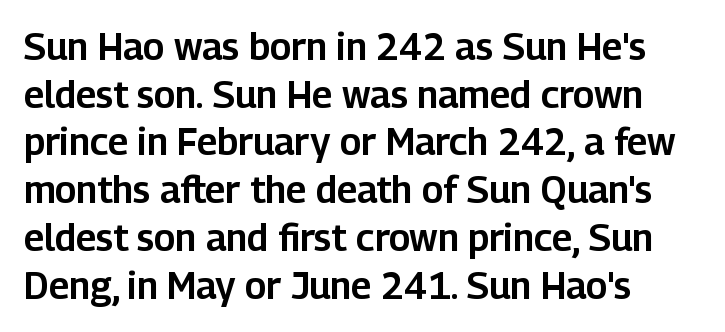
The image shows 37 px sans-serif type, upright; set left-aligned, normal line spacing (1.29x), normal letter spacing, not underlined; low stroke contrast and a medium x-height.
